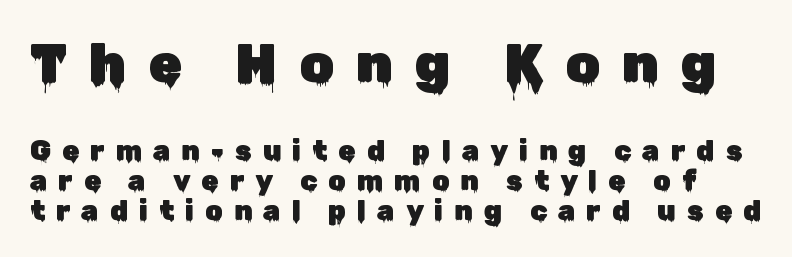
{"serif": "no", "italic": "no", "width": "normal", "stroke_contrast": "low", "x_height": "medium", "monospaced": "no", "underline": "no", "line_spacing": "tight", "line_spacing_ratio": 1.07, "letter_spacing": "wide", "letter_spacing_em": 0.39, "larger_block": "first", "size_ratio": 1.96, "glyph_px": 55}
